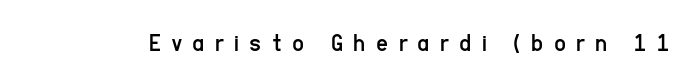
The image shows 26 px text type, upright; set unusually wide letter spacing (+0.4 em), not underlined.
